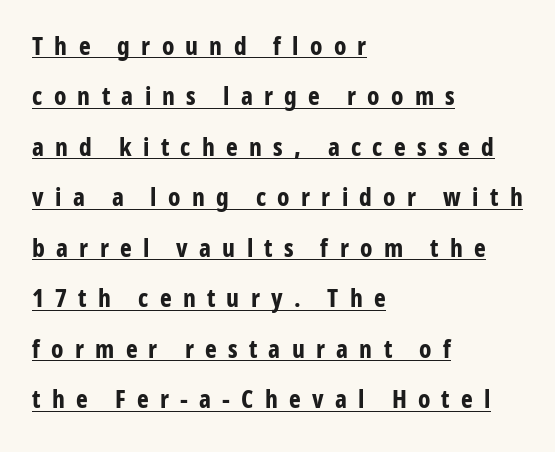
The image shows 25 px bold type, upright; set left-aligned, loose line spacing (2.02x), unusually wide letter spacing (+0.45 em), underlined.
